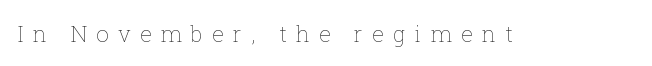
{"italic": "no", "bold": "no", "underline": "no", "letter_spacing": "wide", "letter_spacing_em": 0.42, "glyph_px": 22}
